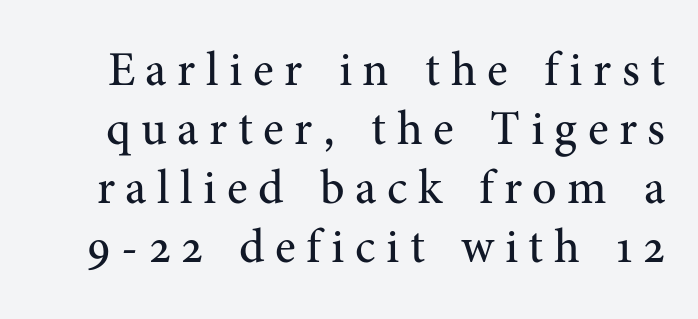
Q: Is the text bold? A: No.
Q: Is the text italic (slanted)? A: No, it is upright.
Q: Is the typeface a serif or a sans-serif typeface? A: Serif.
Q: Is the text underlined? A: No.
Q: Is the spacing between letters normal or unusually wide? A: Unusually wide.
Q: Width (condensed, normal, or wide)? A: Normal.
Q: Stroke contrast? A: Medium.
Q: x-height? A: Medium.
Q: Monospaced? A: No.
